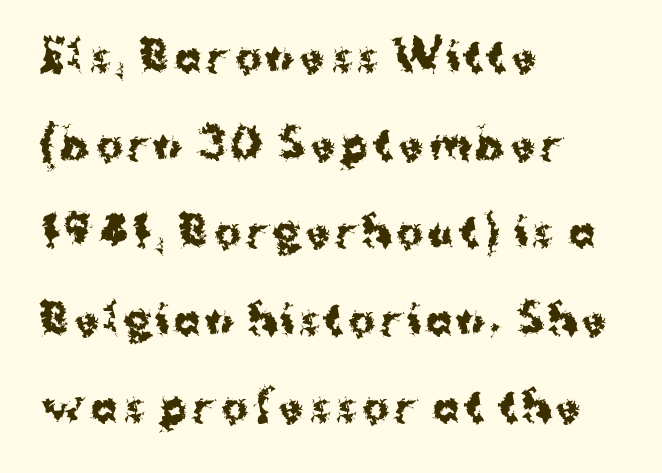
The image shows 40 px bold sans-serif type, upright; set left-aligned, loose line spacing (2.19x), not underlined; medium stroke contrast and a medium x-height.
